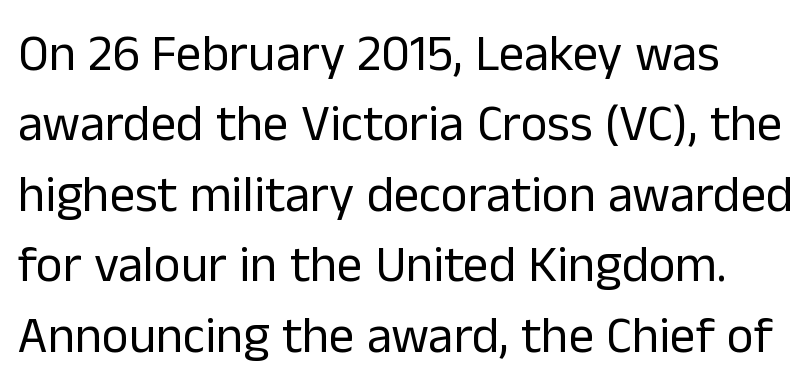
Rows of type keep a routine distance in the vertical direction. Type style note: lacks serifs. The passage shown has conventional tracking throughout. Bare-footed words on every line. Italic? Not at all — the glyphs are vertical.
